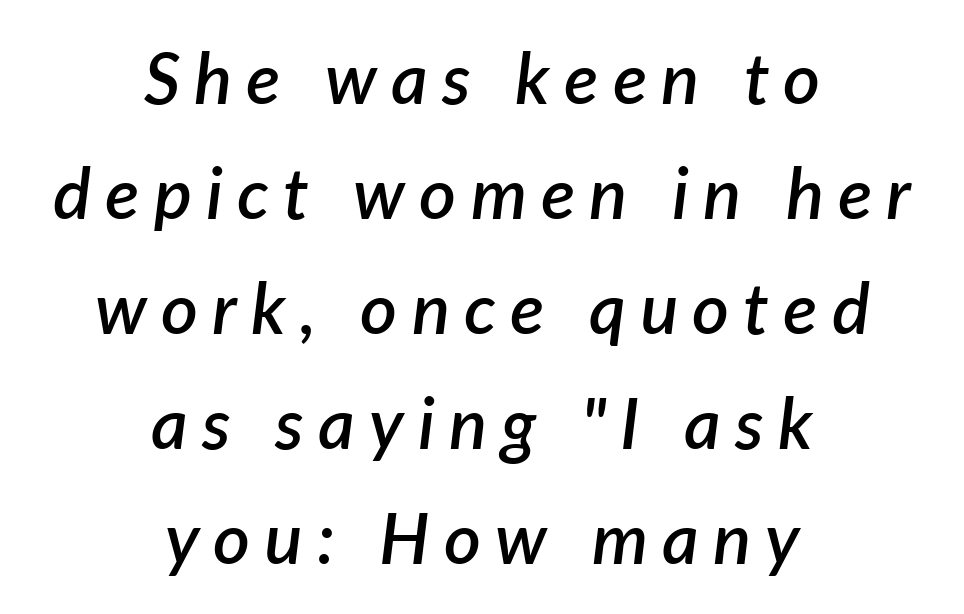
{"italic": "yes", "lean": "right", "slant_degrees": 7, "bold": "semi", "weight": "semibold", "width": "normal", "stroke_contrast": "low", "x_height": "medium", "monospaced": "no", "underline": "no", "align": "center", "line_spacing": "normal", "line_spacing_ratio": 1.62, "letter_spacing": "wide", "letter_spacing_em": 0.2, "glyph_px": 71}
